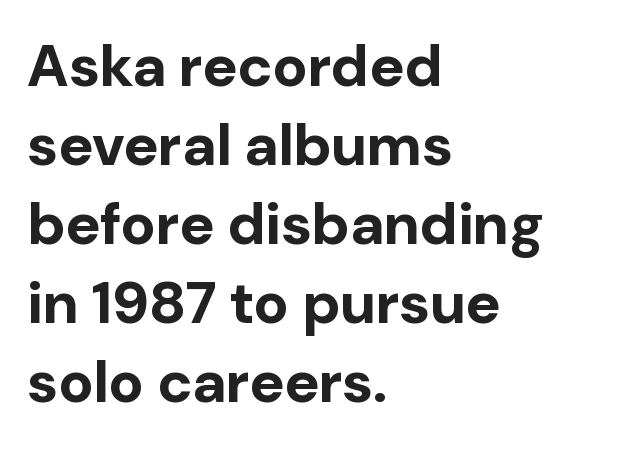
Emphasis by weight is at full strength: bold. How would I describe the line gaps? Plain and ordinary. You could call the tracking neutral — neither tight nor loose. Classification — sans serif. Check the space under the baseline: it is left empty. Character widths vary here, with narrow letters taking less room than wide ones.
